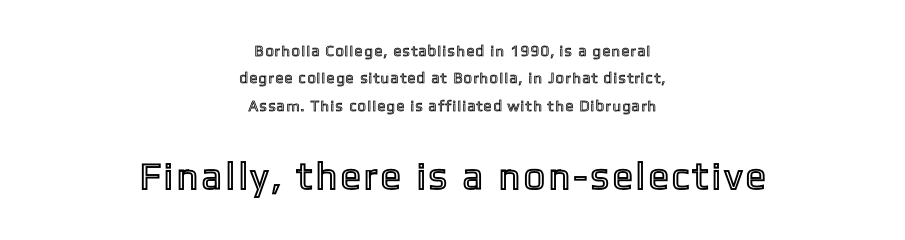
The image shows 38 px condensed type, upright; set centered, line spacing 1.82x, not underlined; the second (bottom) block is 2.53x larger; a medium x-height.
